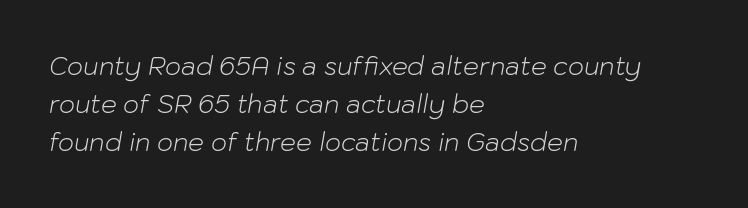
The image shows 25 px text type, italic (leaning right); set left-aligned, normal line spacing (1.53x), normal letter spacing, not underlined.
